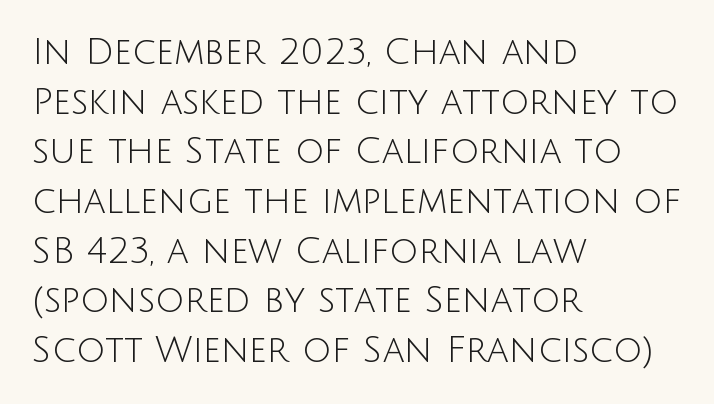
These lines are rendered in a variable-pitch font. A typesetter would call this leading conventional body-copy spacing. The rendering shows plain stroke endings on the letterforms — a sans-serif design. Horizontal alignment here is leftward, the default for most running prose. What stands out about the letter spacing? Nothing — it is the standard amount.
